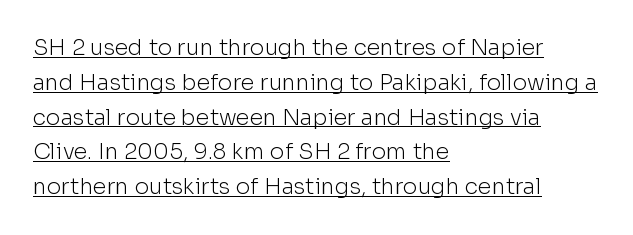
{"italic": "no", "bold": "no", "underline": "yes", "align": "left", "line_spacing": "normal", "line_spacing_ratio": 1.58, "letter_spacing": "normal", "letter_spacing_em": 0.0, "glyph_px": 22}
